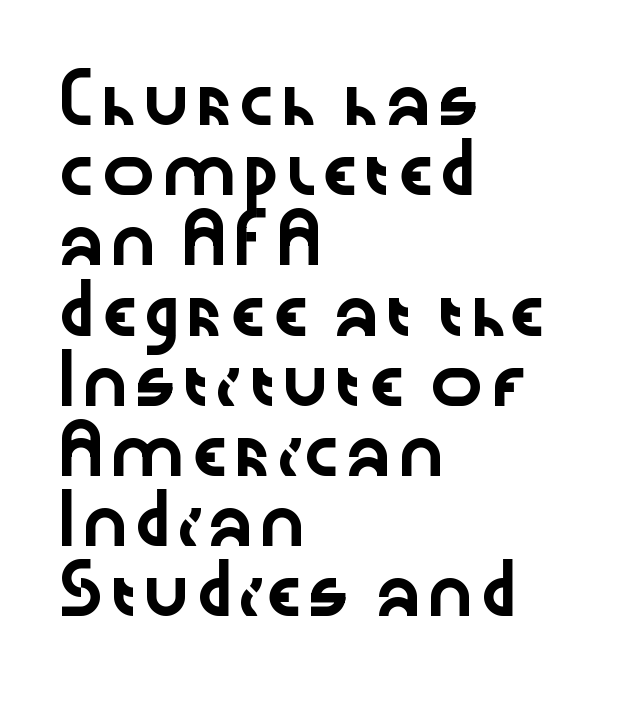
Here the glyphs are tracked normally, forming tight word shapes. Each letter keeps its own natural width here, so spacing adapts to shape. Typeset ragged right — the left edge is the straight one. The leading is moderate, giving the passage an even texture. To sum up the face: it is a sans, with no serifs. A bare baseline throughout the passage.
